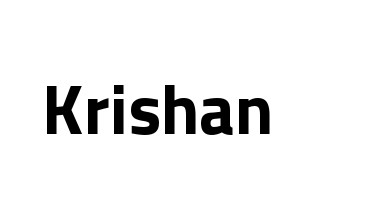
The image shows 70 px sans-serif type, upright; set normal letter spacing, not underlined; low stroke contrast and a medium x-height.
